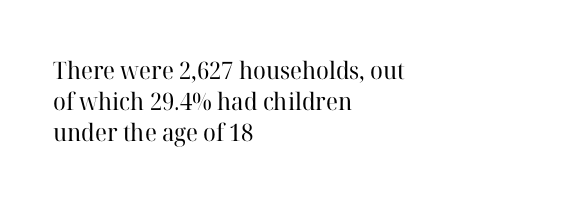
Q: Is the text bold? A: No.
Q: Is the text italic (slanted)? A: No, it is upright.
Q: Is the text underlined? A: No.
Q: How is the paragraph aligned? A: Left-aligned.
Q: Is the spacing between letters normal or unusually wide? A: Normal.
Q: Is the spacing between lines tight, normal or loose? A: Normal.
